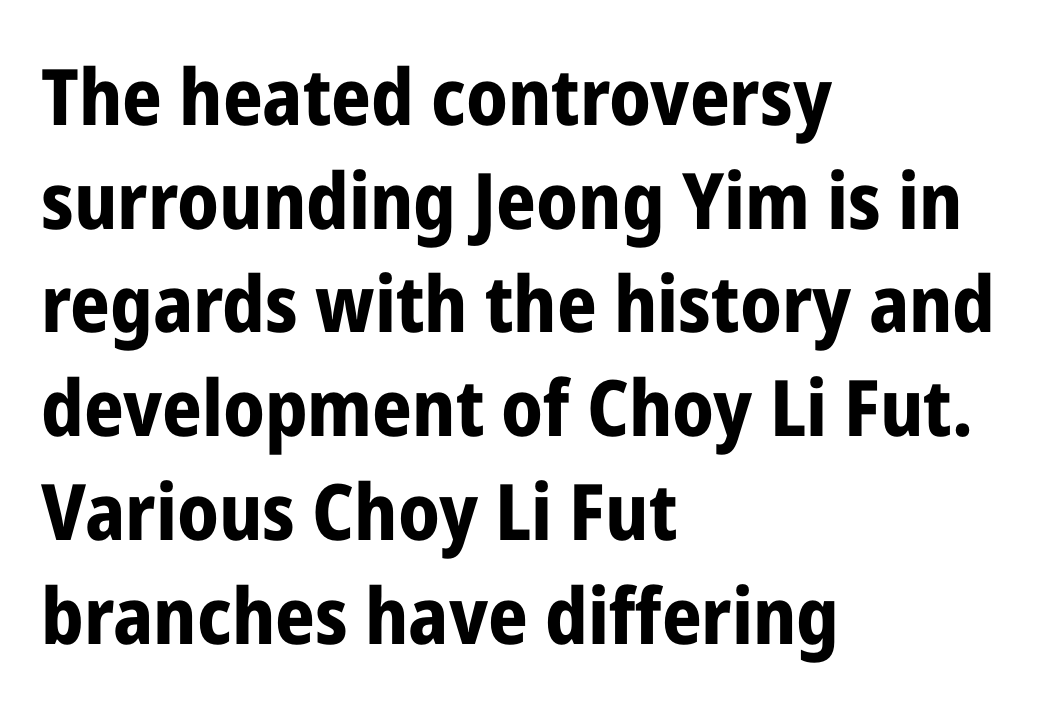
{"serif": "no", "italic": "no", "bold": "yes", "weight": "bold", "width": "condensed", "stroke_contrast": "low", "x_height": "medium", "monospaced": "no", "underline": "no", "align": "left", "line_spacing": "normal", "line_spacing_ratio": 1.33, "letter_spacing": "normal", "letter_spacing_em": 0.0, "glyph_px": 78}
